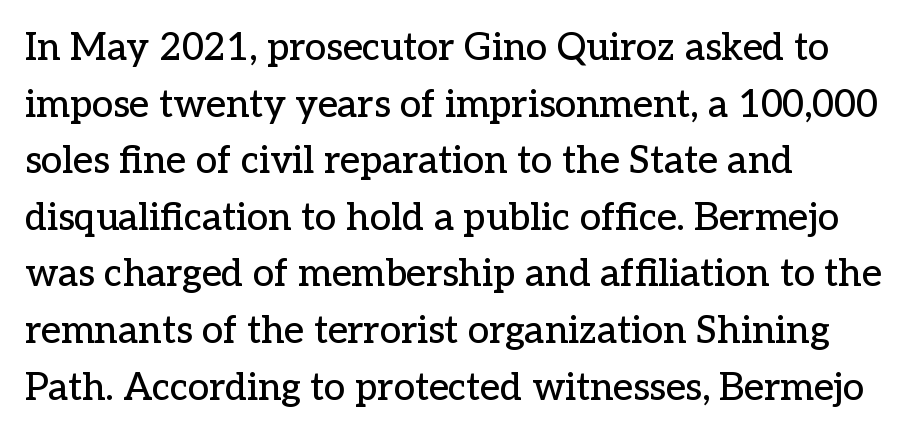
The passage shown stacks its lines at a standard gap. Horizontal alignment here is leftward, the default for most running prose. Varying glyph widths throughout — classic text-font behaviour. This sample uses a serif face.
